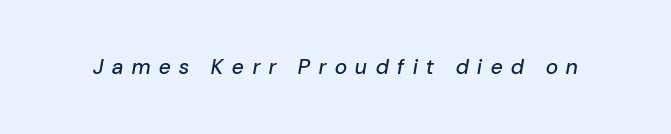
The passage shown has open, widely tracked lettering throughout. The font's italic variant was chosen for this text. No word sits above an underline.
